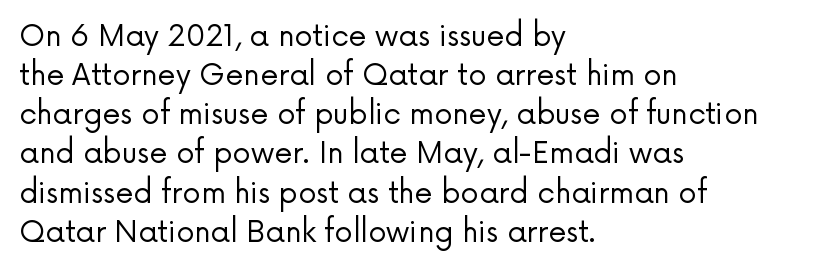
The lettering holds an erect, upright posture throughout. The letterforms sit at book weight or below. The text was rendered using a sans face with plain stroke endings. Underlining? Definitely not there. Vertical spacing — default.
